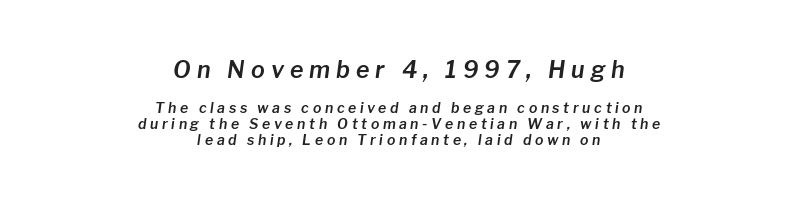
Q: Is the text italic (slanted)? A: Yes, it leans right by about 8 degrees.
Q: Is the text underlined? A: No.
Q: How is the paragraph aligned? A: Centered.
Q: Is the spacing between letters normal or unusually wide? A: Unusually wide.
Q: Is the spacing between lines tight, normal or loose? A: Tight.
Q: Which block of text is set in a larger size, the first (top) or the second (bottom)? A: The first (top) one.
